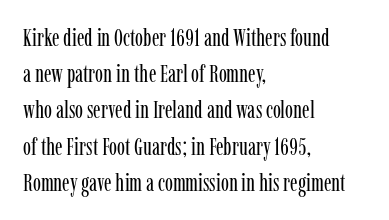
{"italic": "no", "bold": "no", "underline": "no", "align": "left", "line_spacing": "normal", "line_spacing_ratio": 1.51, "letter_spacing": "normal", "letter_spacing_em": 0.0, "glyph_px": 24}
